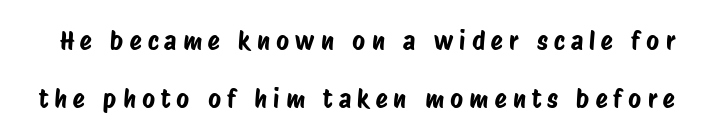
Q: Is the text underlined? A: No.
Q: Is the spacing between letters normal or unusually wide? A: Unusually wide.
Q: Is the spacing between lines tight, normal or loose? A: Loose.
